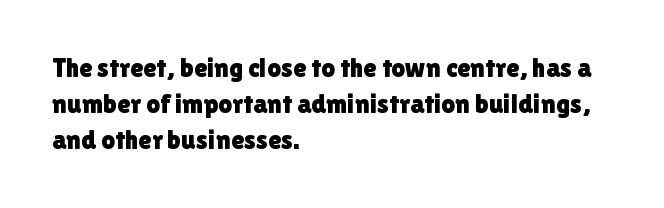
The image shows 27 px text type, upright; set left-aligned, normal line spacing (1.34x), normal letter spacing, not underlined.
